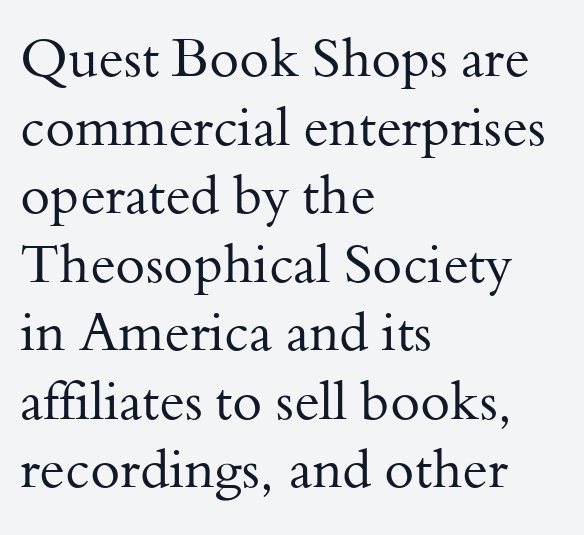
{"serif": "yes", "italic": "no", "bold": "no", "weight": "regular", "width": "normal", "stroke_contrast": "medium", "x_height": "small", "monospaced": "no", "underline": "no", "align": "left", "line_spacing": "normal", "line_spacing_ratio": 1.27, "letter_spacing": "normal", "letter_spacing_em": 0.0, "glyph_px": 54}
